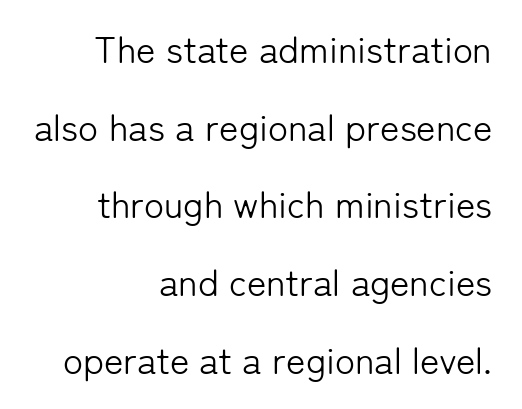
Lines of text with bare space underneath. Nope, not italic — everything's standing straight. The letterforms sit shoulder to shoulder at normal distance. Line endings align vertically; line beginnings do not. Reading down the column, the eye jumps a long way to each next line. Heaviness? Minimal to ordinary, like unemphasized prose.
